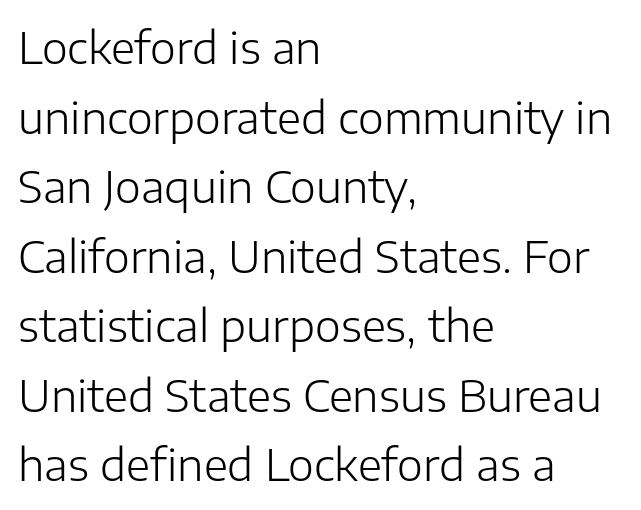
The image shows 44 px light sans-serif type, upright; set left-aligned, normal line spacing (1.58x), normal letter spacing, not underlined; low stroke contrast and a medium x-height.
